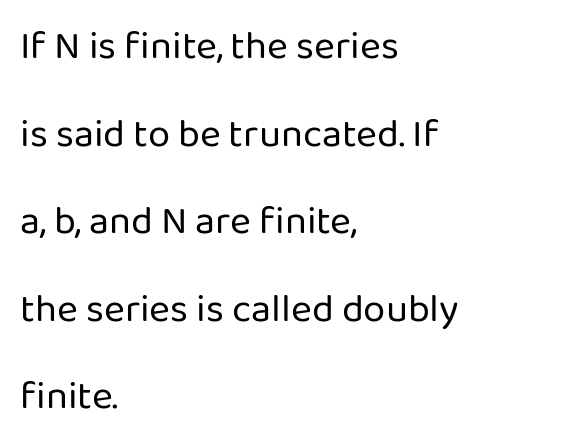
{"serif": "no", "italic": "no", "bold": "no", "weight": "regular", "width": "normal", "stroke_contrast": "low", "x_height": "medium", "monospaced": "no", "underline": "no", "align": "left", "line_spacing": "loose", "line_spacing_ratio": 2.19, "letter_spacing": "normal", "letter_spacing_em": 0.0, "glyph_px": 40}
